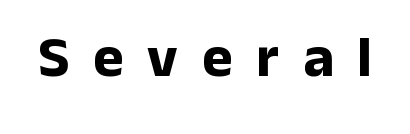
Serifs: no, the terminals of the letterforms are clean. Any mark beneath the type? The region is blank. What stands out about the letter spacing? Its width — letters are far apart. The face used here is proportionally spaced, like ordinary book or web type. Posture: upright roman. This is heavy type, rendered in bold.
